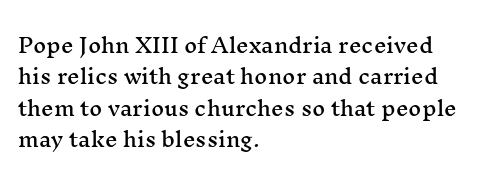
Q: Is the text italic (slanted)? A: No, it is upright.
Q: Is the text underlined? A: No.
Q: How is the paragraph aligned? A: Left-aligned.
Q: Is the spacing between letters normal or unusually wide? A: Normal.
Q: Is the spacing between lines tight, normal or loose? A: Normal.
